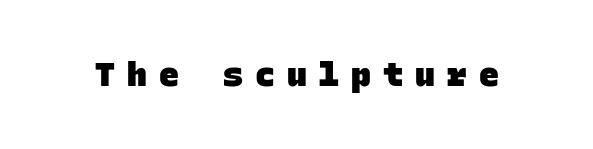
Glance below the letters and you will spot only blank space. Weight: bold. Type style note: lacks serifs. Spacing between characters has been opened up far beyond the box default.
